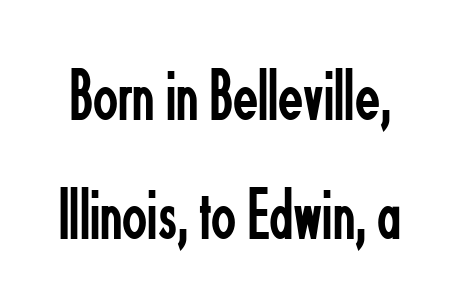
Q: Is the text bold? A: No.
Q: Is the text italic (slanted)? A: No, it is upright.
Q: Is the typeface a serif or a sans-serif typeface? A: Sans-serif.
Q: Is the text underlined? A: No.
Q: Is the spacing between letters normal or unusually wide? A: Normal.
Q: Is the spacing between lines tight, normal or loose? A: Normal.
Q: Width (condensed, normal, or wide)? A: Condensed.
Q: Stroke contrast? A: Low.
Q: x-height? A: Small.
Q: Monospaced? A: No.
